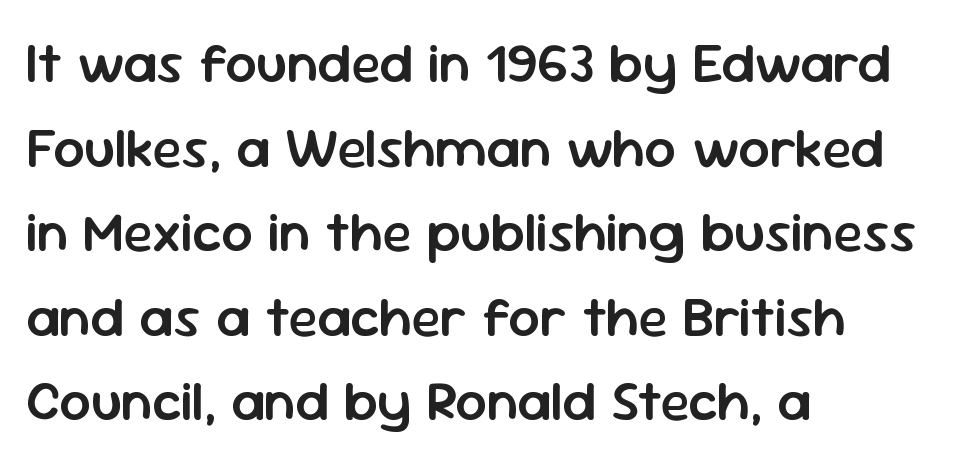
Q: Is the text bold? A: Semi-bold.
Q: Is the text italic (slanted)? A: No, it is upright.
Q: Is the typeface a serif or a sans-serif typeface? A: Sans-serif.
Q: Is the text underlined? A: No.
Q: How is the paragraph aligned? A: Left-aligned.
Q: Is the spacing between letters normal or unusually wide? A: Normal.
Q: Is the spacing between lines tight, normal or loose? A: Normal.
Q: Width (condensed, normal, or wide)? A: Normal.
Q: Stroke contrast? A: Low.
Q: x-height? A: Medium.
Q: Monospaced? A: No.
